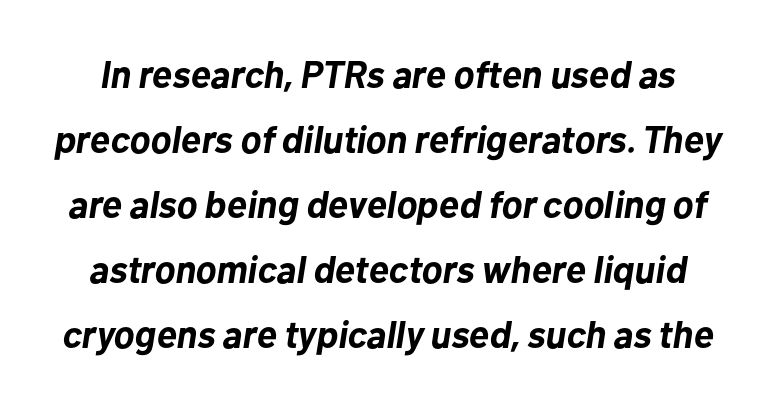
The strokes are fattened all the way to bold. Observe the lean: these are italic letterforms. Each letter keeps its own natural width here, so spacing adapts to shape. Glance below the letters and you will spot only blank space.
